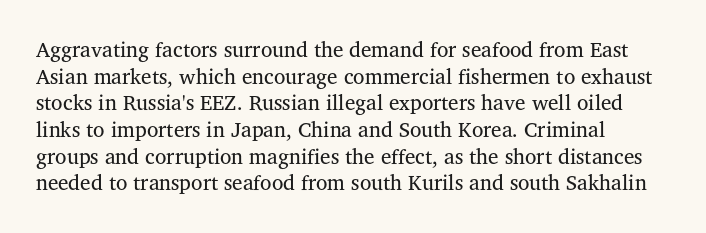
Summary of weight: not heavy and not bold. The vertical gap from one line to the next is medium. The type is set solid horizontally, with unmodified tracking. No italicization has been applied; the sample stays upright. The paragraph shown leans on its left margin. The gap between lines stays unmarked.
